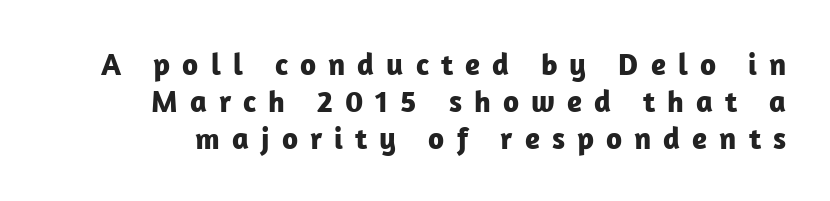
Q: Is the text bold? A: Yes.
Q: Is the text italic (slanted)? A: No, it is upright.
Q: Is the typeface a serif or a sans-serif typeface? A: Sans-serif.
Q: Is the text underlined? A: No.
Q: Is the spacing between letters normal or unusually wide? A: Unusually wide.
Q: Width (condensed, normal, or wide)? A: Normal.
Q: Stroke contrast? A: Low.
Q: x-height? A: Medium.
Q: Monospaced? A: No.
